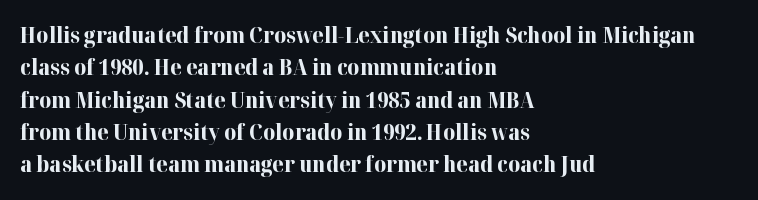
Unlike italic type, these characters show no tilt at all. Line starts are locked; line ends wander. Characters follow at the spacing the type designer built in. On the weight axis this lands at bold, roughly 700. The passage shown is not underscored anywhere.
